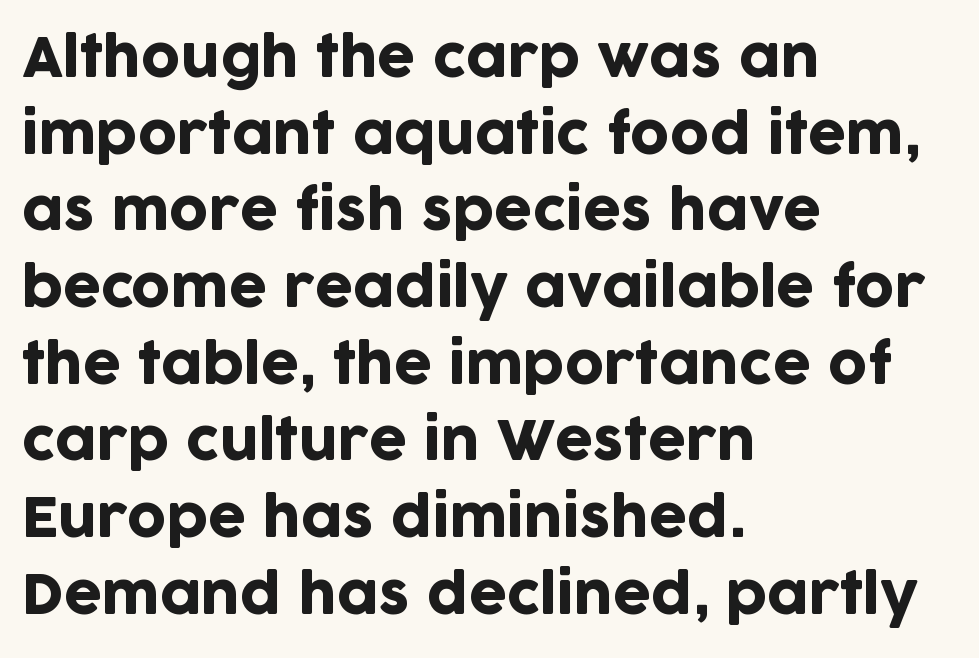
Has an underline been added? It has not. The passage shown has conventional tracking throughout. Do the characters align in a grid? No, the font is proportional. This sample uses a sans-serif face. The setting favours the left margin, as ordinary paragraphs usually do. These lines were composed using upright roman letters.
